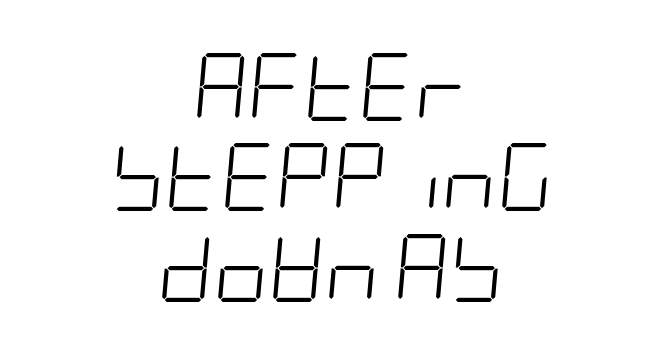
The lines in this sample share a center point and differ in where they start and stop. The font's italic variant was chosen for this text. Is the stroke heavy? The answer is a plain regular-or-lighter. The line-height multiplier appears to be the usual default. These lines keep a tight, regular rhythm from letter to letter. No word sits above an underline.
